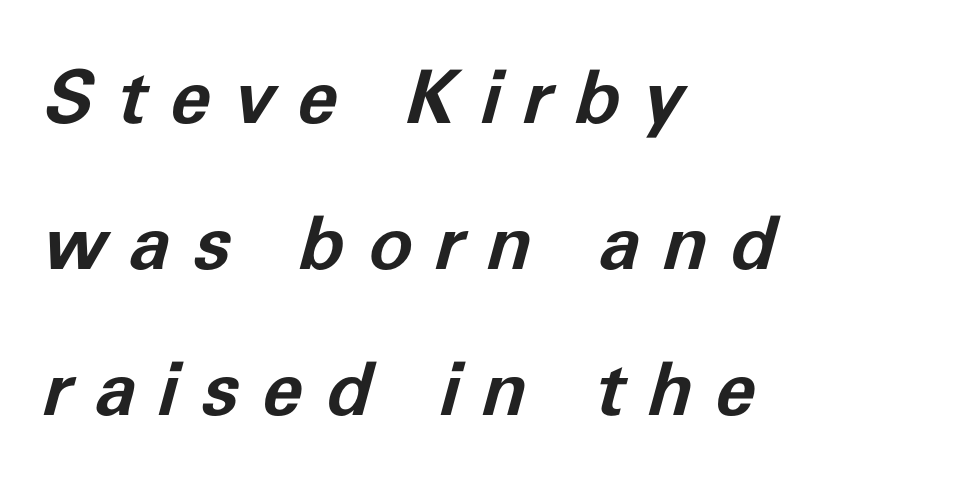
The image shows 74 px bold type, italic (leaning right); set left-aligned, loose line spacing (1.97x), unusually wide letter spacing (+0.31 em), not underlined; low stroke contrast and a medium x-height.
